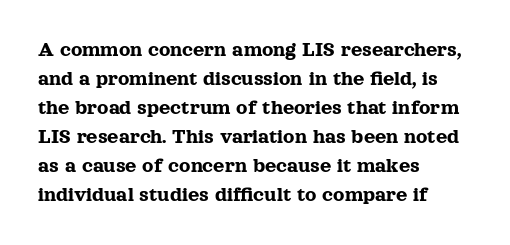
The image shows 22 px text type, upright; set left-aligned, normal line spacing (1.32x), normal letter spacing, not underlined.
